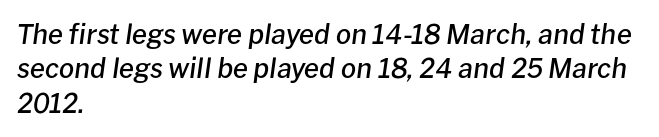
The letterforms sit shoulder to shoulder at normal distance. The rendering anchors every line to the left-hand side. Emphasis-style slanted type is in use. Typographic density is moderately raised because the face is semibold.
